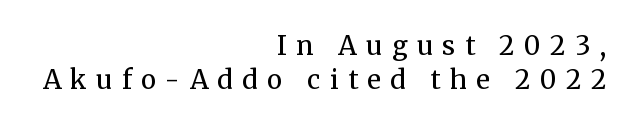
{"italic": "no", "bold": "no", "underline": "no", "align": "right", "line_spacing": "normal", "line_spacing_ratio": 1.3, "letter_spacing": "wide", "letter_spacing_em": 0.36, "glyph_px": 26}
